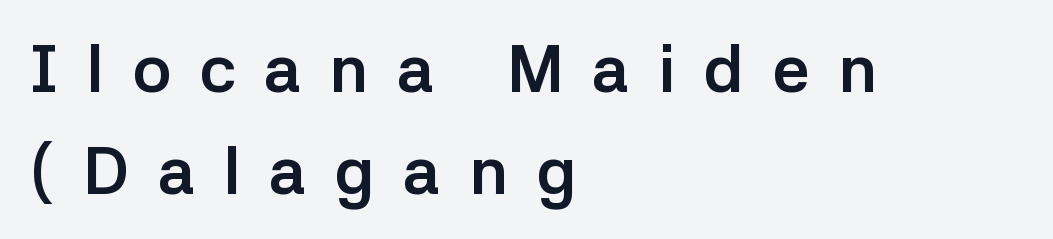
Q: Is the text bold? A: Yes.
Q: Is the text italic (slanted)? A: No, it is upright.
Q: Is the typeface a serif or a sans-serif typeface? A: Sans-serif.
Q: Is the text underlined? A: No.
Q: How is the paragraph aligned? A: Left-aligned.
Q: Is the spacing between letters normal or unusually wide? A: Unusually wide.
Q: Is the spacing between lines tight, normal or loose? A: Normal.
Q: Width (condensed, normal, or wide)? A: Normal.
Q: Stroke contrast? A: Low.
Q: x-height? A: Medium.
Q: Monospaced? A: No.
